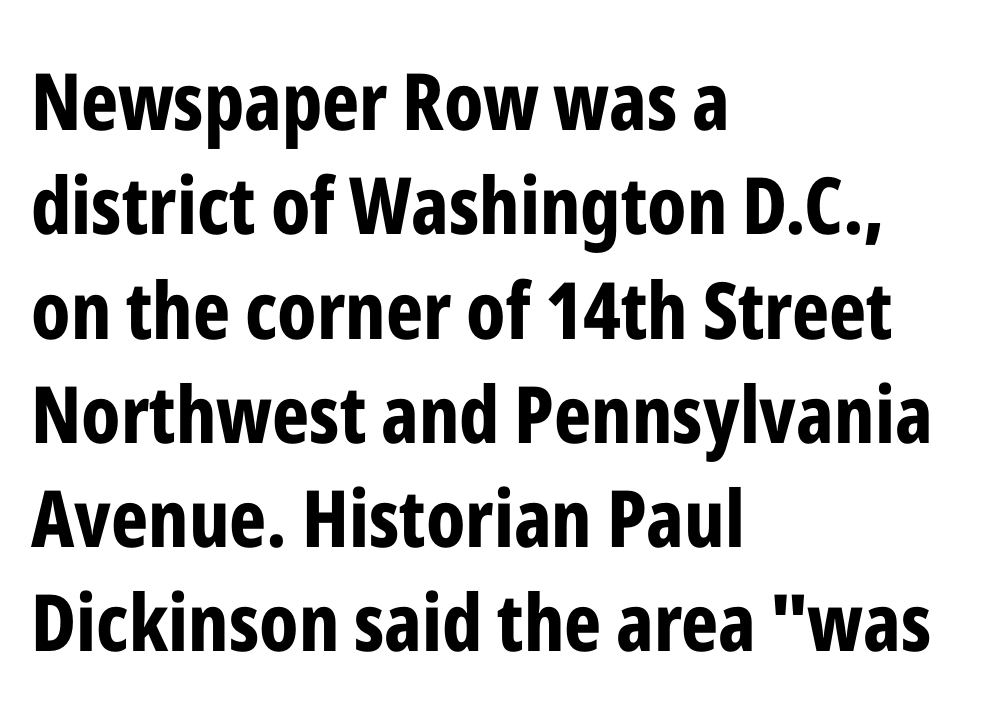
Does the weight exceed regular? Yes, all the way to bold. Alignment: flush left. The font's upright variant was chosen for this text. Nothing unusual about the tracking: characters are spaced as the font intends.
